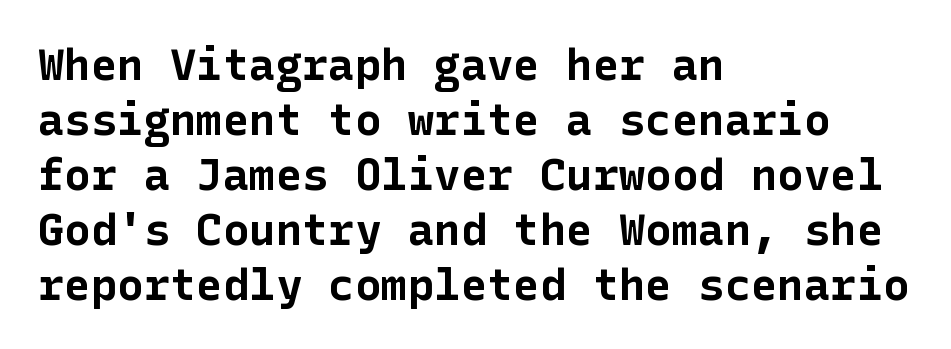
Q: Is the text bold? A: Yes.
Q: Is the text italic (slanted)? A: No, it is upright.
Q: Is the typeface a serif or a sans-serif typeface? A: Sans-serif.
Q: Is the text underlined? A: No.
Q: How is the paragraph aligned? A: Left-aligned.
Q: Is the spacing between letters normal or unusually wide? A: Normal.
Q: Is the spacing between lines tight, normal or loose? A: Normal.
Q: Width (condensed, normal, or wide)? A: Normal.
Q: Stroke contrast? A: Low.
Q: x-height? A: Medium.
